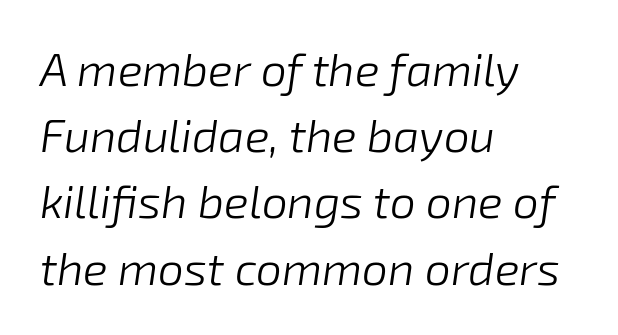
No heavy texture on the line: the type isn't bold. Teacher's note: observe the even left margin — that is flush-left alignment. The face used here is proportionally spaced, like ordinary book or web type. The passage shown has conventional tracking throughout.
